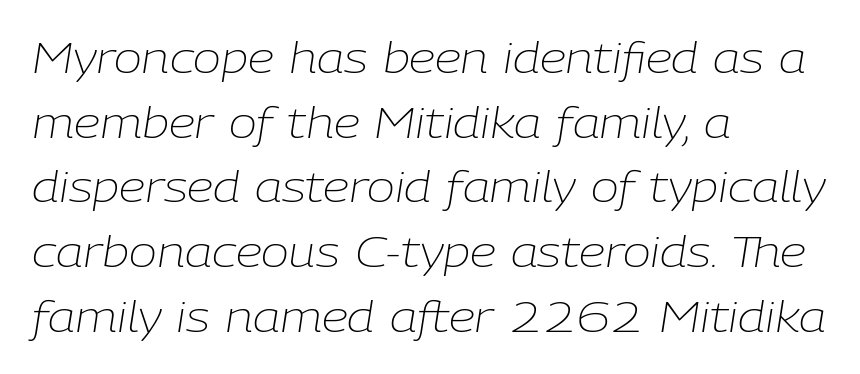
The image shows 42 px light type, italic (leaning right); set left-aligned, normal line spacing (1.54x), normal letter spacing, not underlined; low stroke contrast and a medium x-height.
